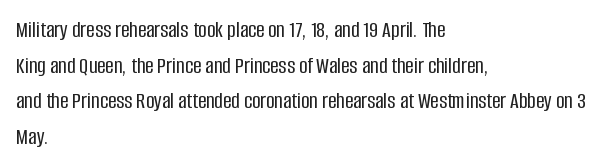
The image shows 23 px text type, upright; set left-aligned, normal line spacing (1.55x), normal letter spacing, not underlined.
